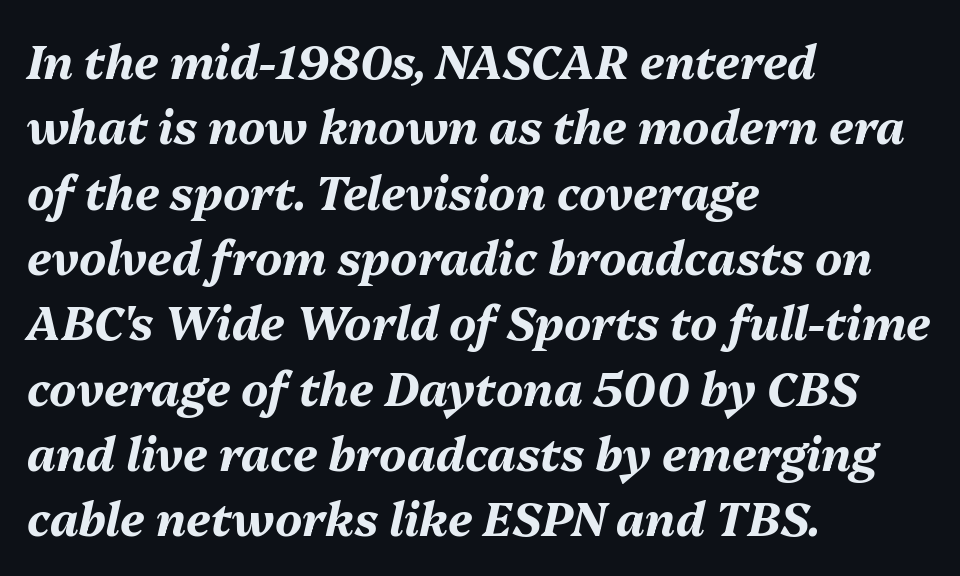
The image shows 46 px bold type, italic (leaning right); set left-aligned, normal line spacing (1.42x), normal letter spacing, not underlined; medium stroke contrast and a medium x-height.
